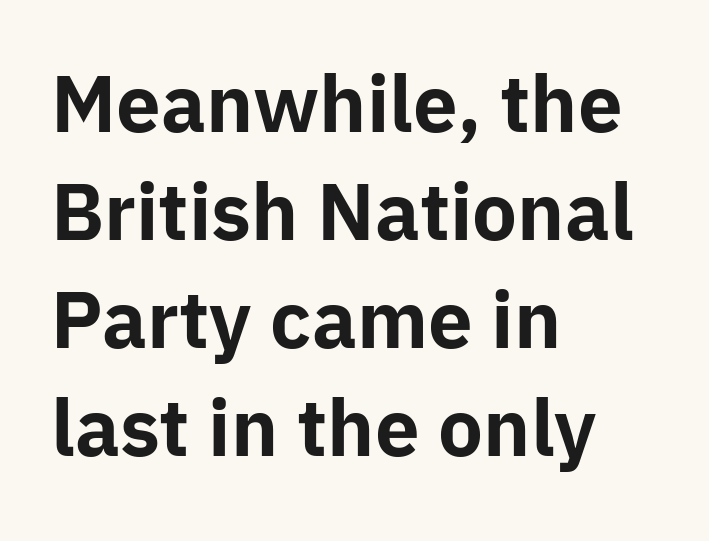
Note the varied advance widths — an 'i' is clearly narrower than an 'm'. Clear beneath every line of the passage. Words appear dense and cohesive because spacing is normal. A student would call this left alignment; a typographer would say flush left, rag right. Every stem runs plumb, perpendicular to the baseline.
